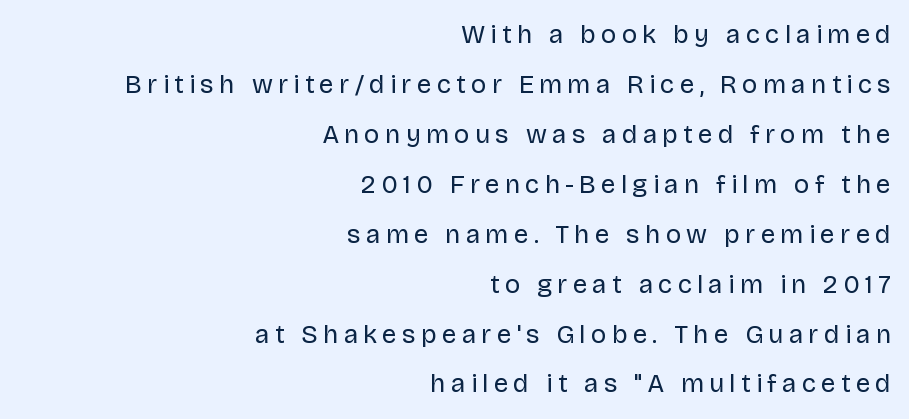
Q: Is the text bold? A: No.
Q: Is the text italic (slanted)? A: No, it is upright.
Q: Is the text underlined? A: No.
Q: How is the paragraph aligned? A: Right-aligned.
Q: Is the spacing between letters normal or unusually wide? A: Unusually wide.
Q: Is the spacing between lines tight, normal or loose? A: Loose.
